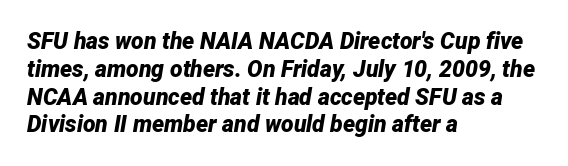
The image shows 23 px bold type, italic (leaning right); set left-aligned, line spacing 1.21x, normal letter spacing, not underlined.
